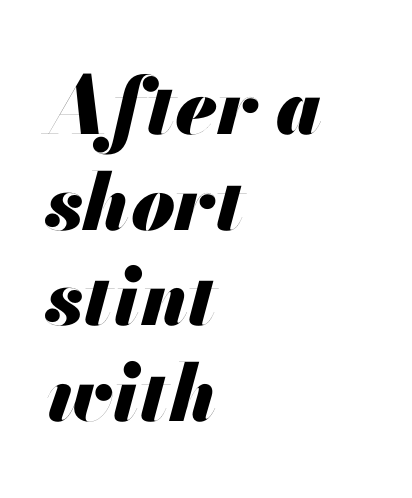
The image shows 79 px heavy type, italic (leaning right); set left-aligned, line spacing 1.21x, normal letter spacing, not underlined; medium stroke contrast and a small x-height.
